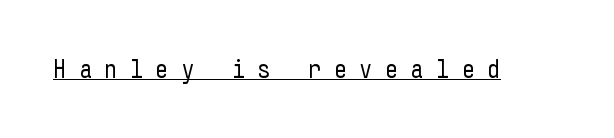
{"italic": "no", "bold": "no", "underline": "yes", "letter_spacing": "wide", "letter_spacing_em": 0.47, "glyph_px": 26}
